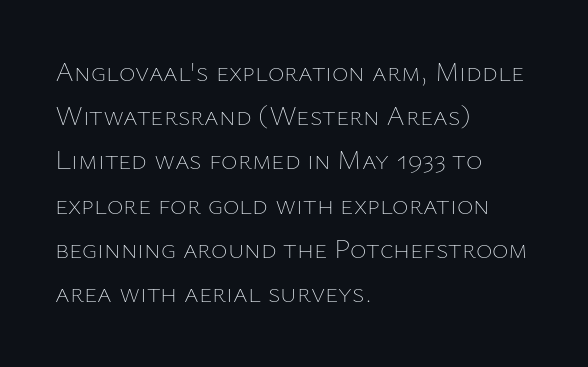
The image shows 28 px thin type, upright; set left-aligned, normal line spacing (1.58x), normal letter spacing, not underlined; low stroke contrast and a medium x-height.
